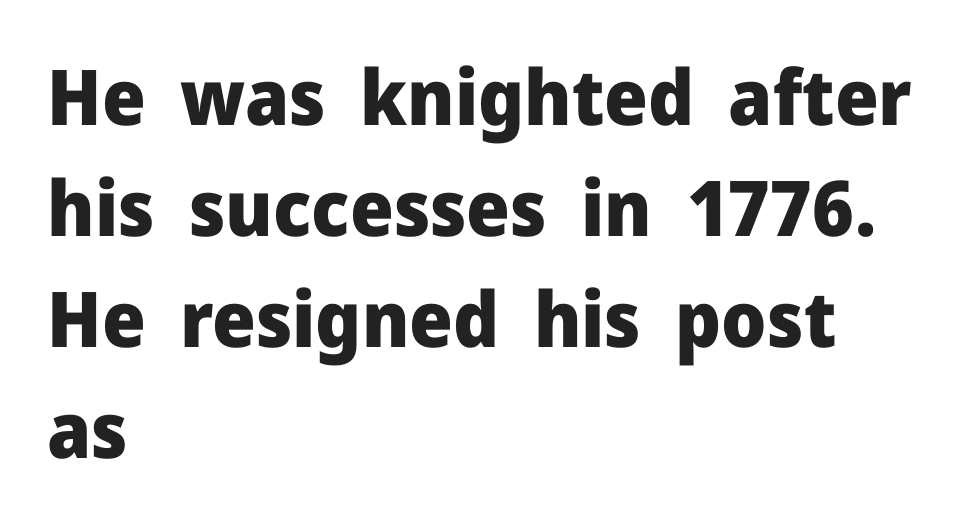
The image shows 77 px heavy sans-serif type, upright; set left-aligned, normal line spacing (1.44x), normal letter spacing, not underlined; low stroke contrast and a medium x-height.
